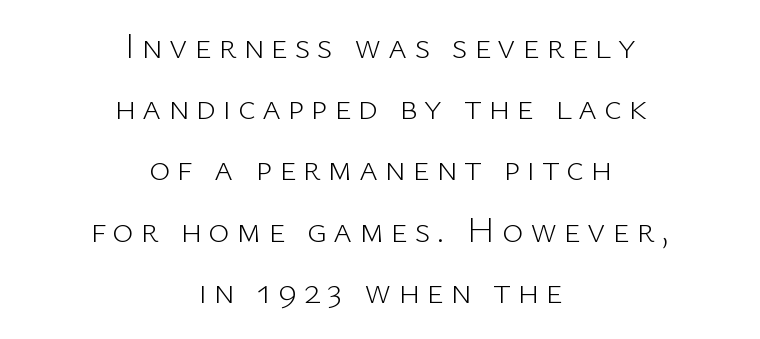
The image shows 36 px light sans-serif type, upright; set centered, normal line spacing (1.7x), not underlined; low stroke contrast and a medium x-height.
